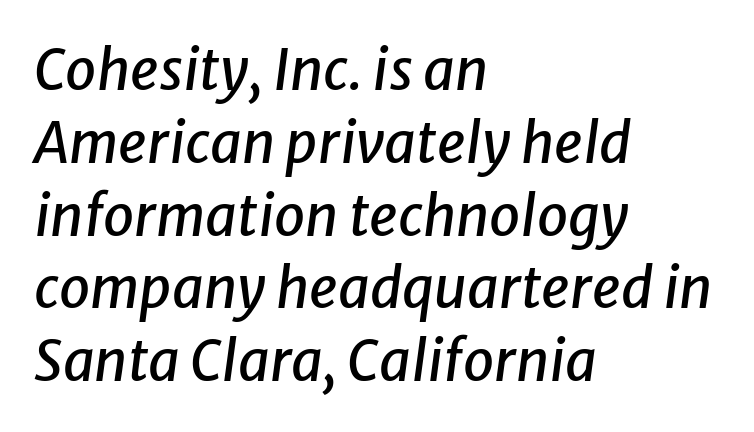
One glance says typical: line gaps are just what's usual. There is no visible air inserted between adjacent glyphs. Which margin do the lines hug? The left one — the right edge is uneven. The passage shown is typed in a proportional face where columns would drift. The whole block is typeset with a tilt.
